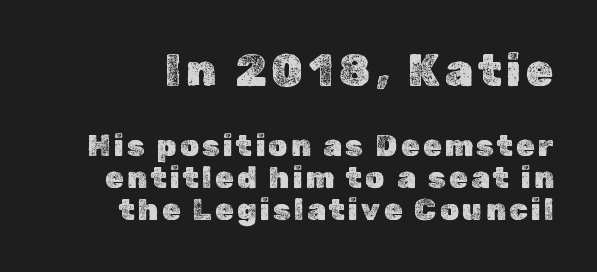
The image shows 45 px text type, upright; set tight line spacing (1.07x), not underlined; the first (top) block is 1.5x larger; a medium x-height.
